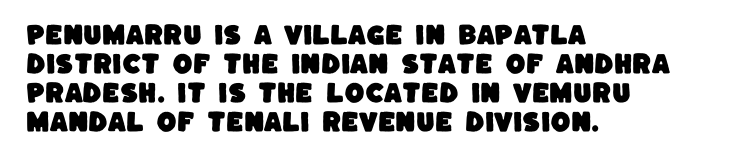
Q: Is the text underlined? A: No.
Q: How is the paragraph aligned? A: Left-aligned.
Q: Is the spacing between letters normal or unusually wide? A: Normal.
Q: Is the spacing between lines tight, normal or loose? A: Normal.
